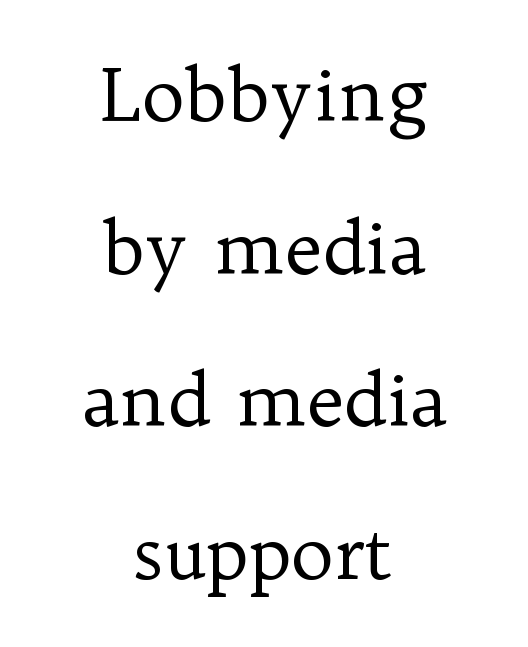
{"serif": "yes", "italic": "no", "bold": "no", "weight": "regular", "width": "normal", "stroke_contrast": "low", "x_height": "medium", "monospaced": "no", "underline": "no", "align": "center", "line_spacing": "loose", "line_spacing_ratio": 2.09, "letter_spacing": "normal", "letter_spacing_em": 0.0, "glyph_px": 73}
